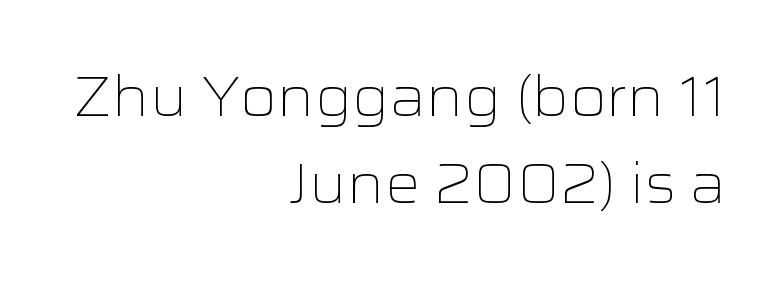
{"serif": "no", "italic": "no", "bold": "no", "weight": "light", "width": "wide", "stroke_contrast": "low", "x_height": "medium", "monospaced": "no", "underline": "no", "align": "right", "line_spacing": "normal", "line_spacing_ratio": 1.58, "letter_spacing": "normal", "letter_spacing_em": 0.0, "glyph_px": 55}
